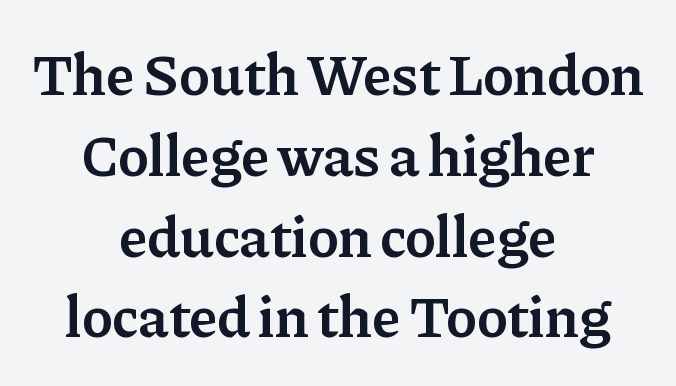
Q: Is the text bold? A: Semi-bold.
Q: Is the text italic (slanted)? A: No, it is upright.
Q: Is the typeface a serif or a sans-serif typeface? A: Serif.
Q: Is the text underlined? A: No.
Q: How is the paragraph aligned? A: Centered.
Q: Is the spacing between letters normal or unusually wide? A: Normal.
Q: Is the spacing between lines tight, normal or loose? A: Normal.
Q: Width (condensed, normal, or wide)? A: Normal.
Q: Stroke contrast? A: Low.
Q: x-height? A: Medium.
Q: Monospaced? A: No.
